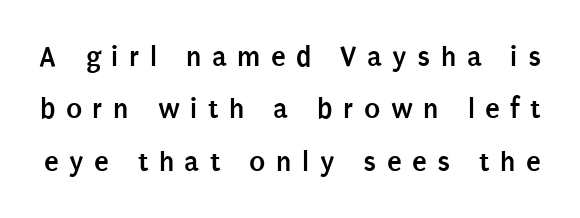
The image shows 30 px semibold, condensed sans-serif type, upright; set line spacing 1.75x, unusually wide letter spacing (+0.35 em), not underlined; low stroke contrast and a large x-height.
